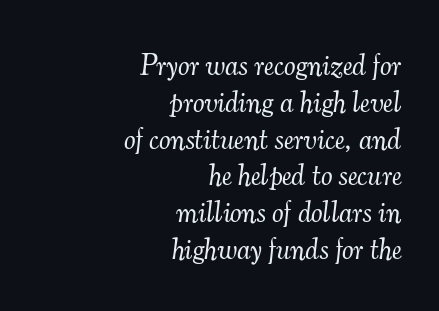
The image shows 29 px light serif type, italic (leaning right); set right-aligned, normal line spacing (1.27x), normal letter spacing, not underlined; medium stroke contrast and a small x-height.
